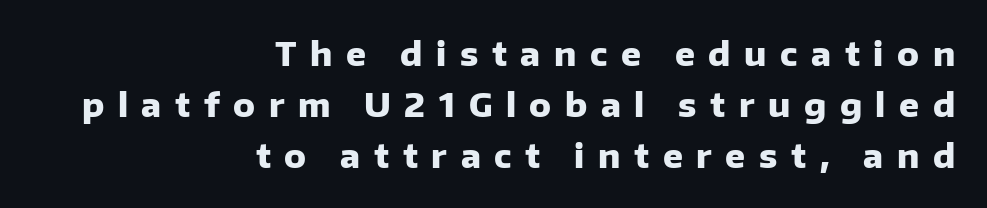
Weight: bold. Students, observe: this is what conventionally led text looks like. The rag falls on the left side of this text block. Short note: letters widely spaced. No feet cap the strokes, marking this as sans-serif type.
